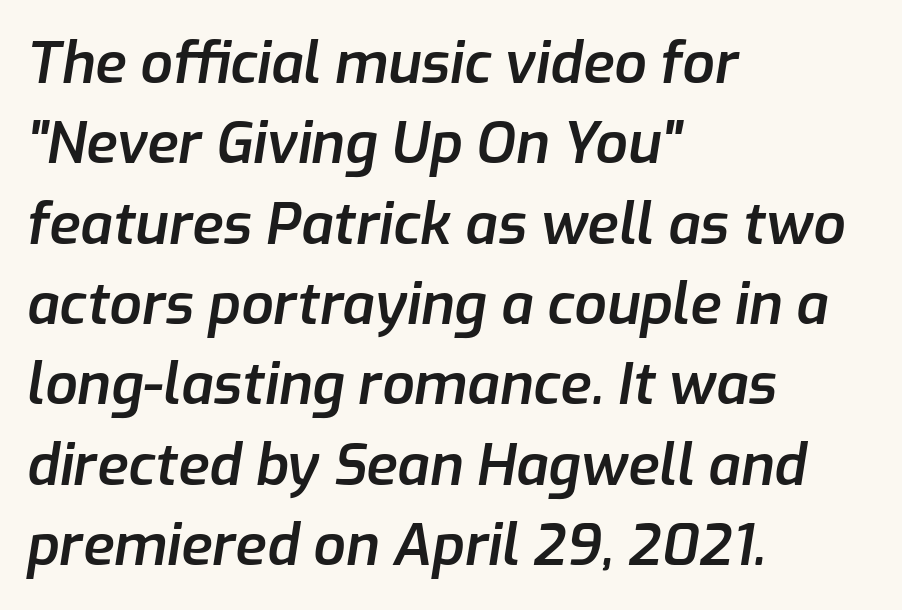
The image shows 57 px semibold type, italic (leaning right); set left-aligned, normal line spacing (1.41x), normal letter spacing, not underlined; low stroke contrast and a medium x-height.
